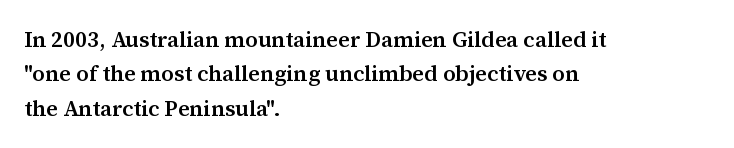
{"italic": "no", "bold": "semi", "underline": "no", "align": "left", "line_spacing": "normal", "line_spacing_ratio": 1.56, "letter_spacing": "normal", "letter_spacing_em": 0.0, "glyph_px": 22}
